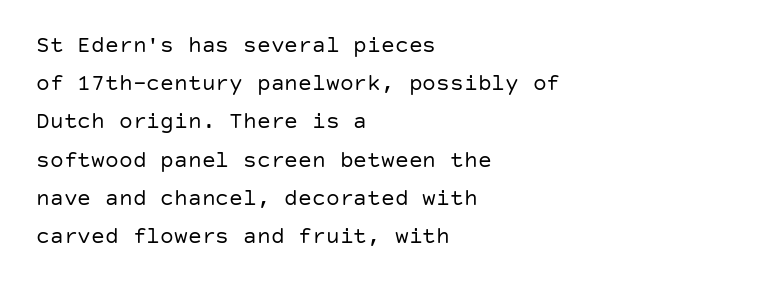
Q: Is the text bold? A: No.
Q: Is the text italic (slanted)? A: No, it is upright.
Q: Is the text underlined? A: No.
Q: How is the paragraph aligned? A: Left-aligned.
Q: Is the spacing between letters normal or unusually wide? A: Normal.
Q: Is the spacing between lines tight, normal or loose? A: Normal.
